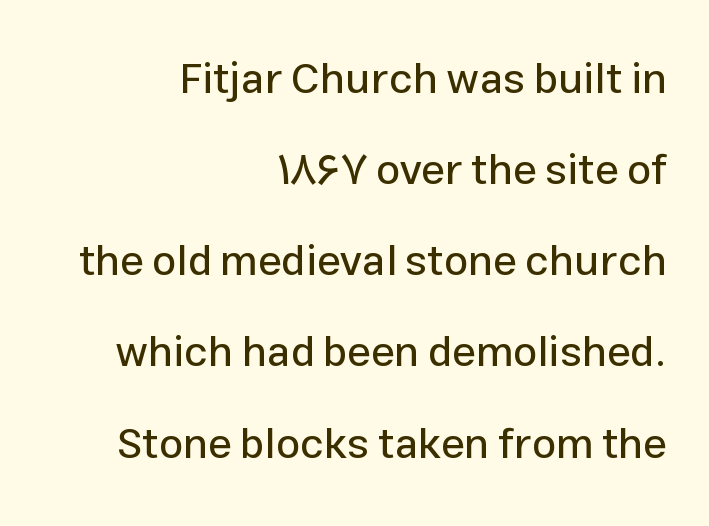
Ordinary non-slanted type is in use. Typeset ragged left — the right edge is the straight one. Is this a sans? Yes — the strokes have no serifs. The leading is generous, giving the passage an open texture.
